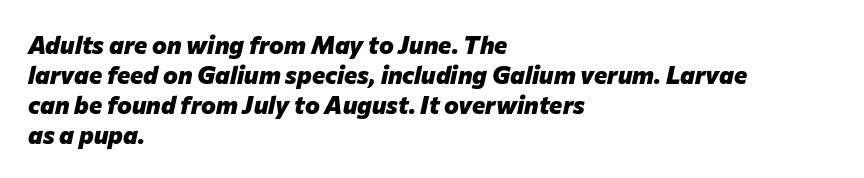
The image shows 25 px bold type, italic (leaning right); set left-aligned, line spacing 1.2x, normal letter spacing, not underlined.
